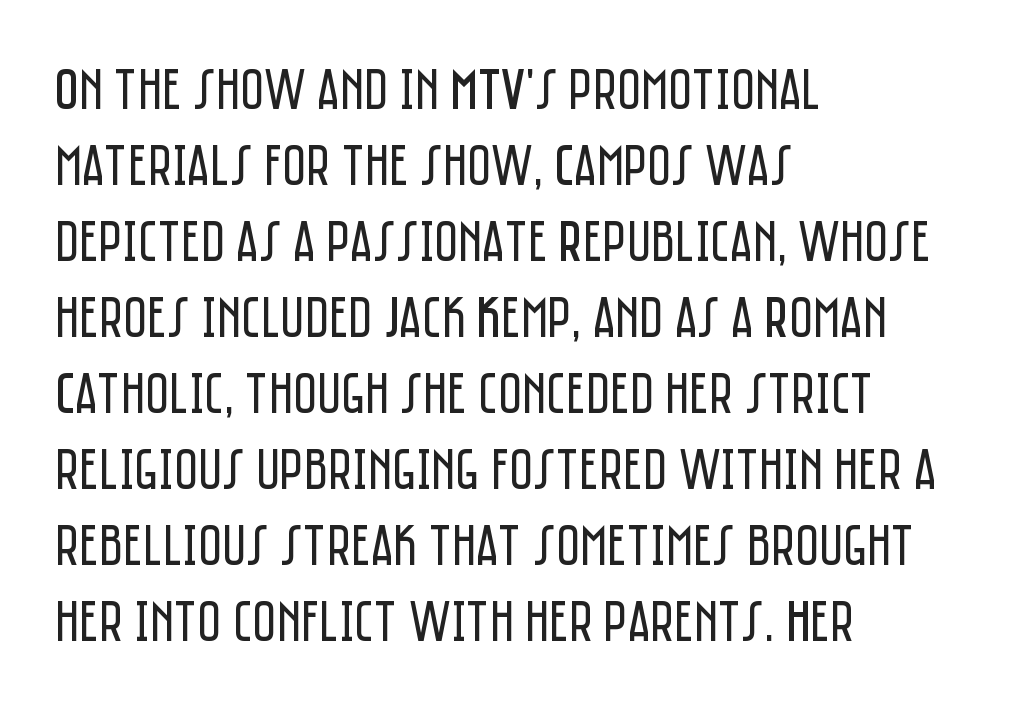
Q: Is the text bold? A: No.
Q: Is the text italic (slanted)? A: No, it is upright.
Q: Is the typeface a serif or a sans-serif typeface? A: Sans-serif.
Q: Is the text underlined? A: No.
Q: How is the paragraph aligned? A: Left-aligned.
Q: Is the spacing between letters normal or unusually wide? A: Normal.
Q: Is the spacing between lines tight, normal or loose? A: Normal.
Q: Width (condensed, normal, or wide)? A: Condensed.
Q: Stroke contrast? A: Low.
Q: x-height? A: Large.
Q: Monospaced? A: No.
